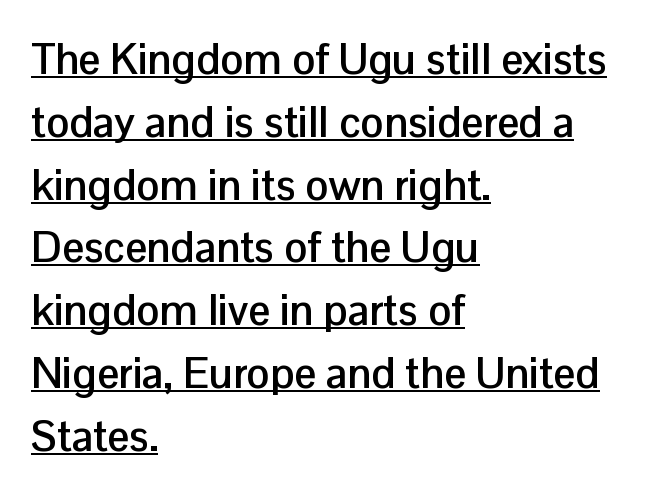
{"serif": "no", "italic": "no", "bold": "yes", "weight": "semibold", "width": "normal", "stroke_contrast": "low", "x_height": "medium", "monospaced": "no", "underline": "yes", "align": "left", "line_spacing": "normal", "line_spacing_ratio": 1.46, "letter_spacing": "normal", "letter_spacing_em": 0.0, "glyph_px": 43}
